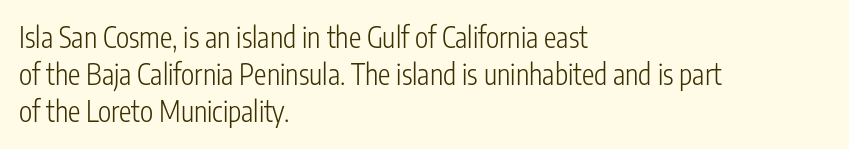
{"serif": "no", "italic": "no", "bold": "no", "weight": "light", "width": "condensed", "stroke_contrast": "low", "x_height": "medium", "monospaced": "no", "underline": "no", "align": "left", "line_spacing": "normal", "line_spacing_ratio": 1.33, "letter_spacing": "normal", "letter_spacing_em": 0.0, "glyph_px": 28}
